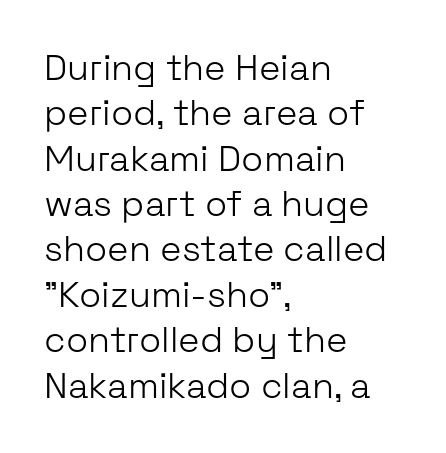
The image shows 36 px light sans-serif type, upright; set left-aligned, normal line spacing (1.26x), normal letter spacing, not underlined; low stroke contrast and a medium x-height.
